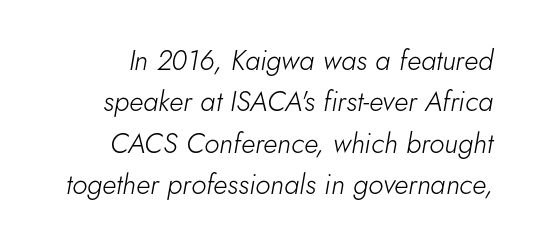
Q: Is the text bold? A: No.
Q: Is the text italic (slanted)? A: Yes, it leans right by about 5 degrees.
Q: Is the text underlined? A: No.
Q: How is the paragraph aligned? A: Right-aligned.
Q: Is the spacing between letters normal or unusually wide? A: Normal.
Q: Is the spacing between lines tight, normal or loose? A: Normal.
Q: Width (condensed, normal, or wide)? A: Normal.
Q: Stroke contrast? A: Low.
Q: x-height? A: Small.
Q: Monospaced? A: No.
